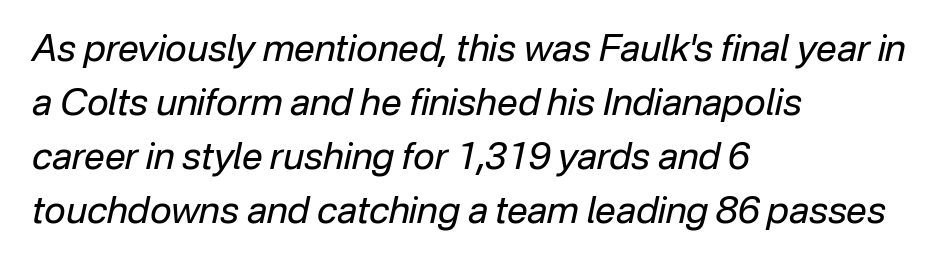
The lettering tilts uniformly, giving the passage an italic look. This rendering leaves character spacing at its baseline value. Caption: multi-line text, flush left, ragged right. The font sits on the lighter half of the weight spectrum, regular included. One glance says typical: line gaps are just what's usual.
